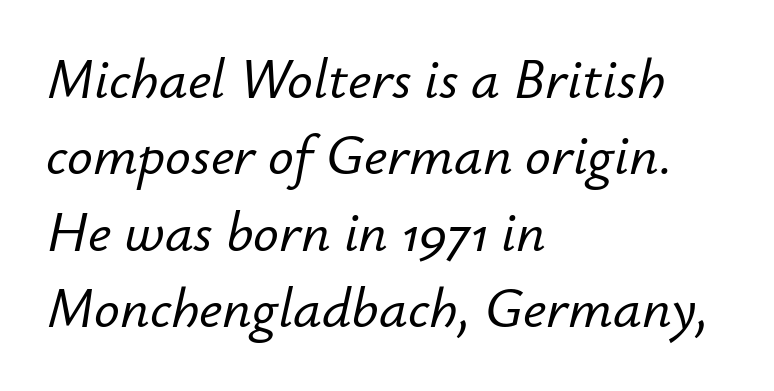
The image shows 57 px text type, italic (leaning right); set left-aligned, normal line spacing (1.34x), normal letter spacing, not underlined; low stroke contrast and a small x-height.
